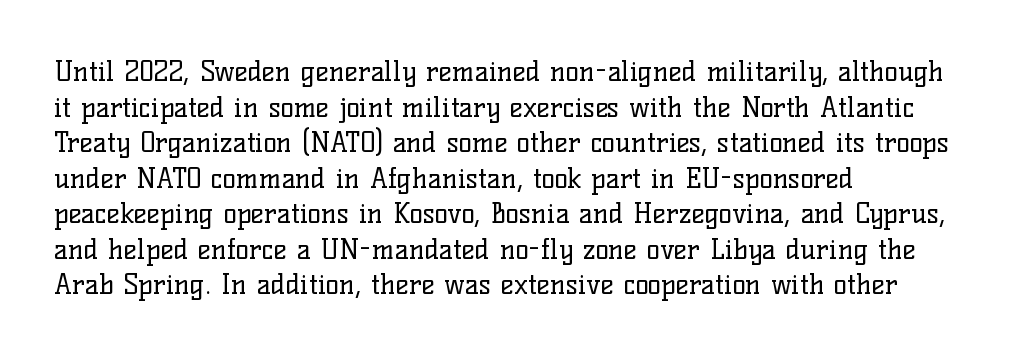
Q: Is the text bold? A: No.
Q: Is the text italic (slanted)? A: No, it is upright.
Q: Is the typeface a serif or a sans-serif typeface? A: Serif.
Q: Is the text underlined? A: No.
Q: How is the paragraph aligned? A: Left-aligned.
Q: Is the spacing between letters normal or unusually wide? A: Normal.
Q: Is the spacing between lines tight, normal or loose? A: Normal.
Q: Width (condensed, normal, or wide)? A: Normal.
Q: Stroke contrast? A: Low.
Q: x-height? A: Medium.
Q: Monospaced? A: No.
